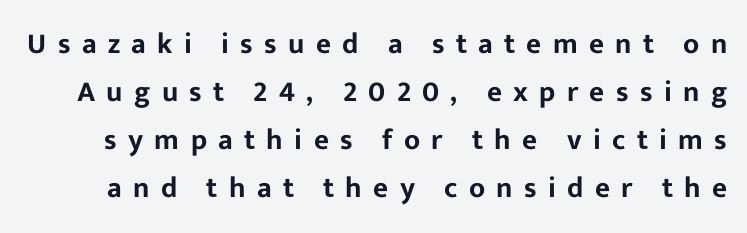
The image shows 29 px sans-serif type, upright; set normal line spacing (1.65x), unusually wide letter spacing (+0.39 em), not underlined; low stroke contrast and a medium x-height.
